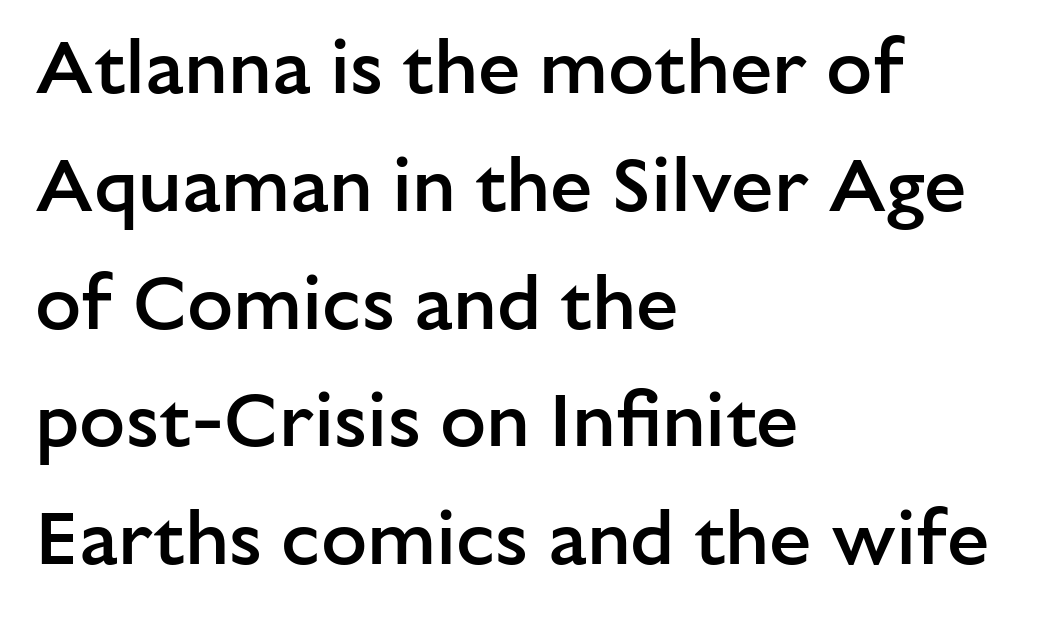
Q: Is the text bold? A: Semi-bold.
Q: Is the text italic (slanted)? A: No, it is upright.
Q: Is the typeface a serif or a sans-serif typeface? A: Sans-serif.
Q: Is the text underlined? A: No.
Q: How is the paragraph aligned? A: Left-aligned.
Q: Is the spacing between letters normal or unusually wide? A: Normal.
Q: Is the spacing between lines tight, normal or loose? A: Normal.
Q: Width (condensed, normal, or wide)? A: Normal.
Q: Stroke contrast? A: Low.
Q: x-height? A: Medium.
Q: Monospaced? A: No.
